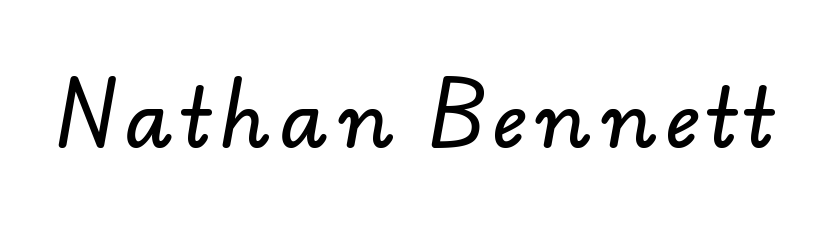
Beneath every word, the page is bare. A typesetter would label this face a sans. A typesetter would call this proportional, since set widths differ per character.
